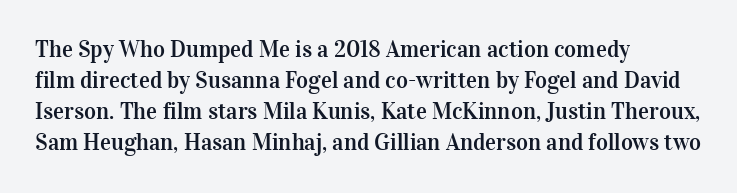
The image shows 23 px text type, upright; set left-aligned, normal line spacing (1.35x), normal letter spacing, not underlined.
